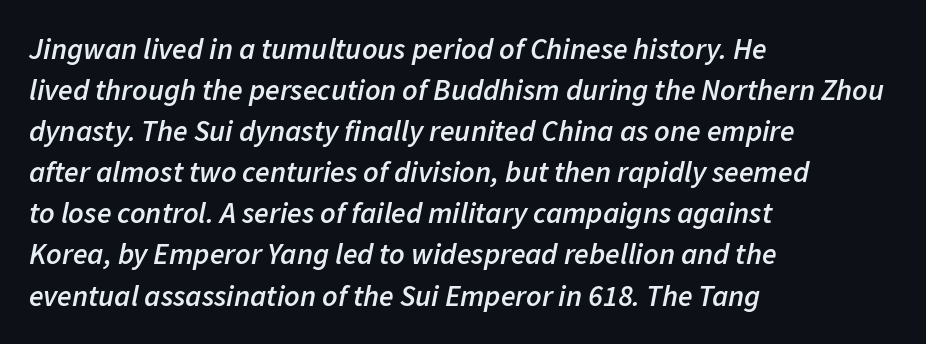
Here the designer chose a conventional face with non-uniform glyph widths. A typesetter would call this zero additional tracking. The block of text has a typical density, with ordinary space between rows. The typography opts for an oblique posture over an upright one. Any mark beneath the type? The region is blank. The rendering anchors every line to the left-hand side.
